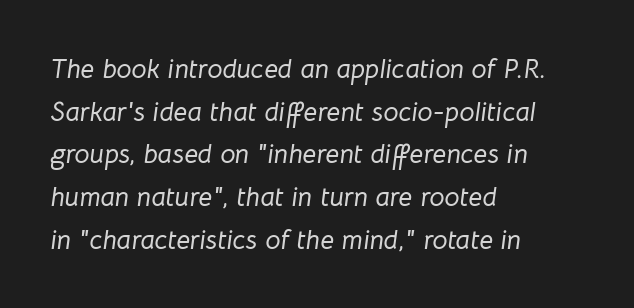
{"italic": "yes", "lean": "right", "slant_degrees": 8, "underline": "no", "align": "left", "line_spacing": "normal", "line_spacing_ratio": 1.58, "letter_spacing": "normal", "letter_spacing_em": 0.0, "glyph_px": 27}
